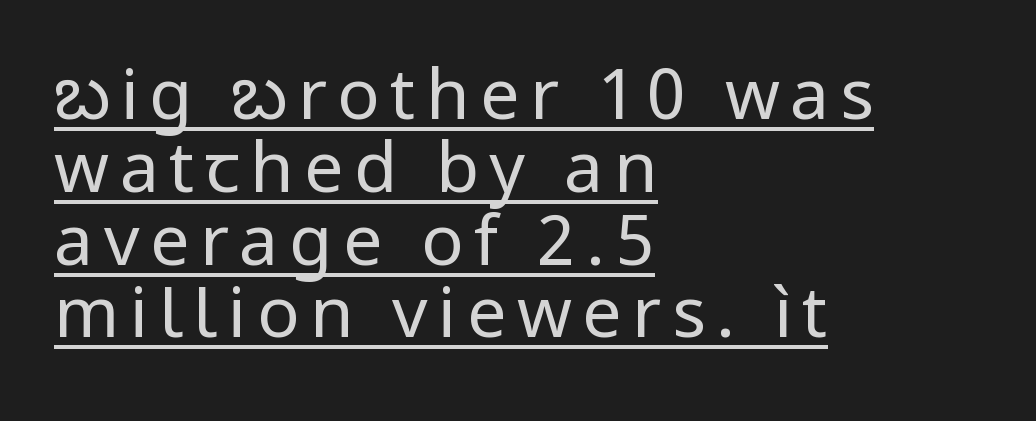
The glyphs in this specimen are sans serif. The strokes carry an ordinary text weight at most. The string is rendered with underlining switched on. These lines huddle together more closely than default settings would place them.
